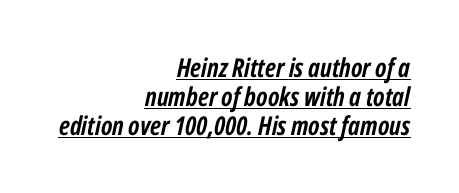
In designer terms, the underline attribute is active on this setting. An italicized treatment has been applied to the whole sample. There is no visible air inserted between adjacent glyphs. The glyphs have the mass of a bold cut. The lines are quadded right. The lines are packed closely together with very little leading.
